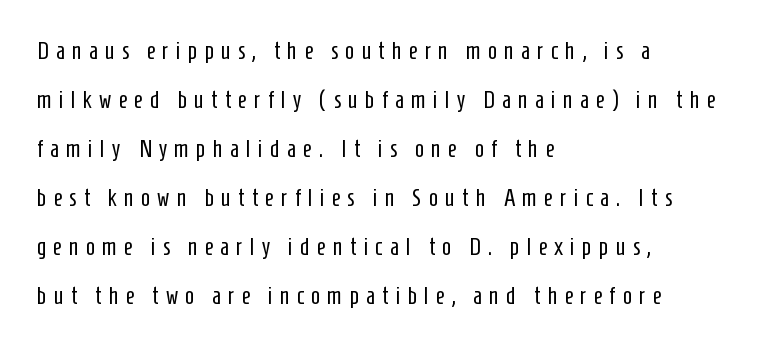
{"italic": "no", "bold": "no", "underline": "no", "align": "left", "line_spacing": "loose", "line_spacing_ratio": 2.04, "letter_spacing": "wide", "letter_spacing_em": 0.3, "glyph_px": 24}
